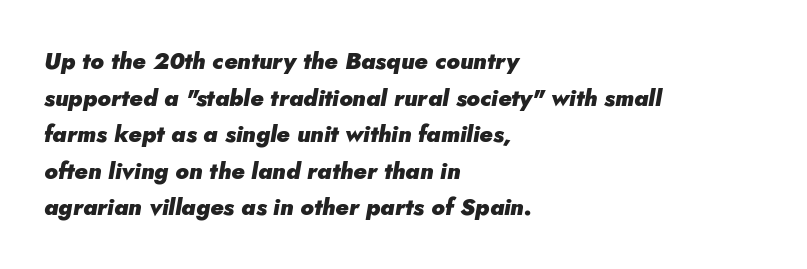
The image shows 23 px bold type, italic (leaning right); set left-aligned, normal line spacing (1.59x), normal letter spacing, not underlined.
